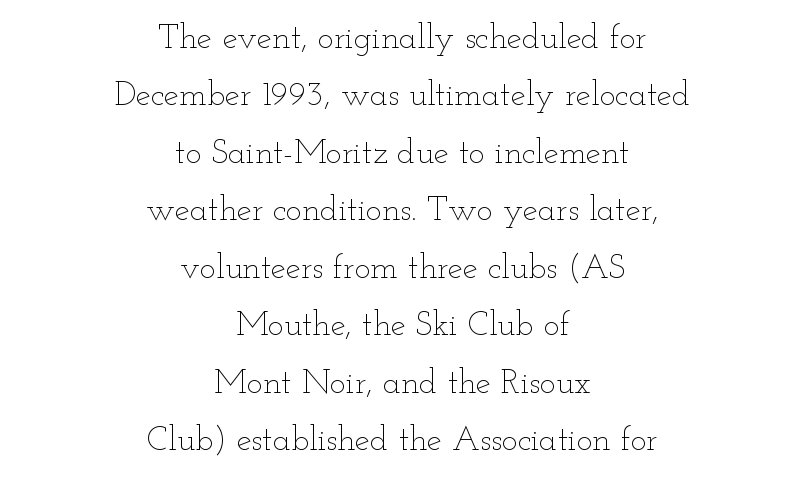
Q: Is the text bold? A: No.
Q: Is the text italic (slanted)? A: No, it is upright.
Q: Is the text underlined? A: No.
Q: How is the paragraph aligned? A: Centered.
Q: Is the spacing between letters normal or unusually wide? A: Normal.
Q: Is the spacing between lines tight, normal or loose? A: Normal.
Q: Width (condensed, normal, or wide)? A: Wide.
Q: Stroke contrast? A: Low.
Q: x-height? A: Small.
Q: Monospaced? A: No.
